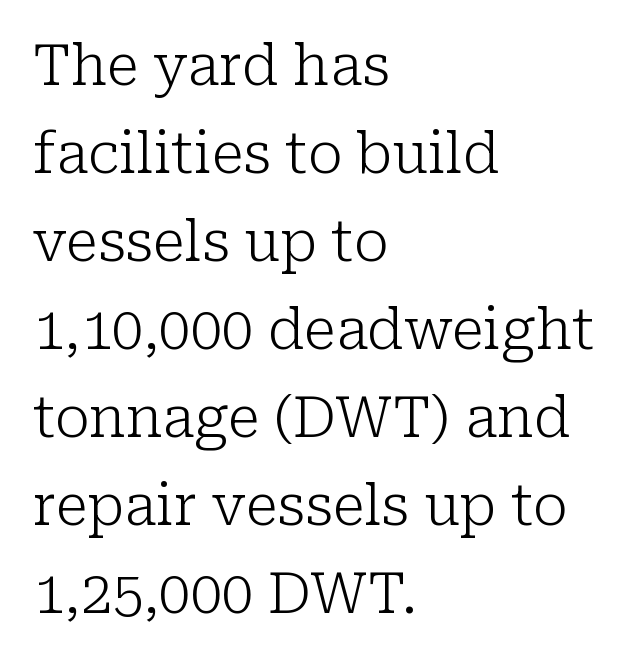
{"serif": "yes", "italic": "no", "bold": "no", "weight": "light", "width": "normal", "stroke_contrast": "low", "x_height": "medium", "monospaced": "no", "underline": "no", "align": "left", "line_spacing": "normal", "line_spacing_ratio": 1.57, "letter_spacing": "normal", "letter_spacing_em": 0.0, "glyph_px": 56}
